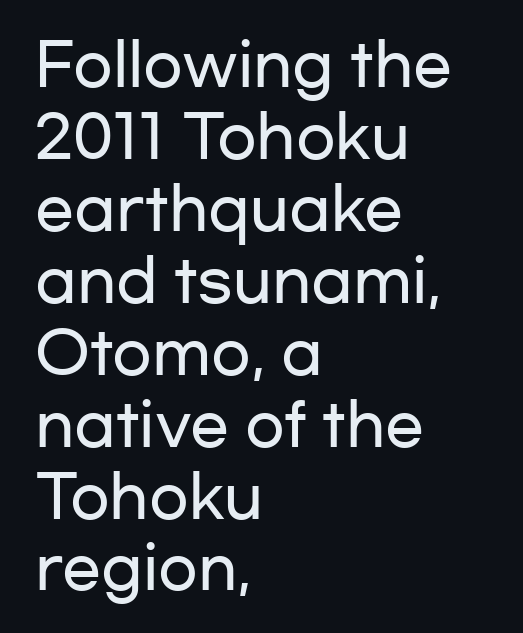
Q: Is the text italic (slanted)? A: No, it is upright.
Q: Is the typeface a serif or a sans-serif typeface? A: Sans-serif.
Q: Is the text underlined? A: No.
Q: How is the paragraph aligned? A: Left-aligned.
Q: Is the spacing between letters normal or unusually wide? A: Normal.
Q: Width (condensed, normal, or wide)? A: Wide.
Q: Stroke contrast? A: Low.
Q: x-height? A: Medium.
Q: Monospaced? A: No.
